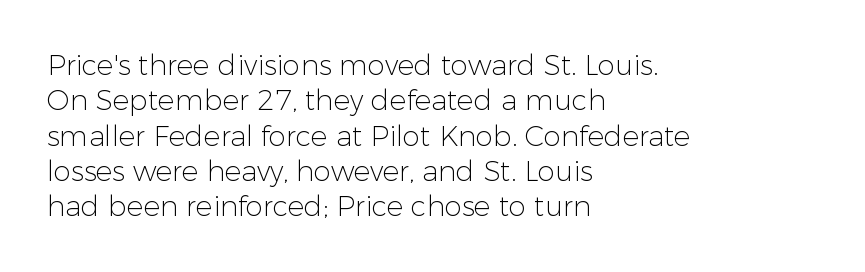
Q: Is the text bold? A: No.
Q: Is the text italic (slanted)? A: No, it is upright.
Q: Is the typeface a serif or a sans-serif typeface? A: Sans-serif.
Q: Is the text underlined? A: No.
Q: How is the paragraph aligned? A: Left-aligned.
Q: Is the spacing between letters normal or unusually wide? A: Normal.
Q: Is the spacing between lines tight, normal or loose? A: Normal.
Q: Width (condensed, normal, or wide)? A: Normal.
Q: Stroke contrast? A: Low.
Q: x-height? A: Medium.
Q: Monospaced? A: No.
